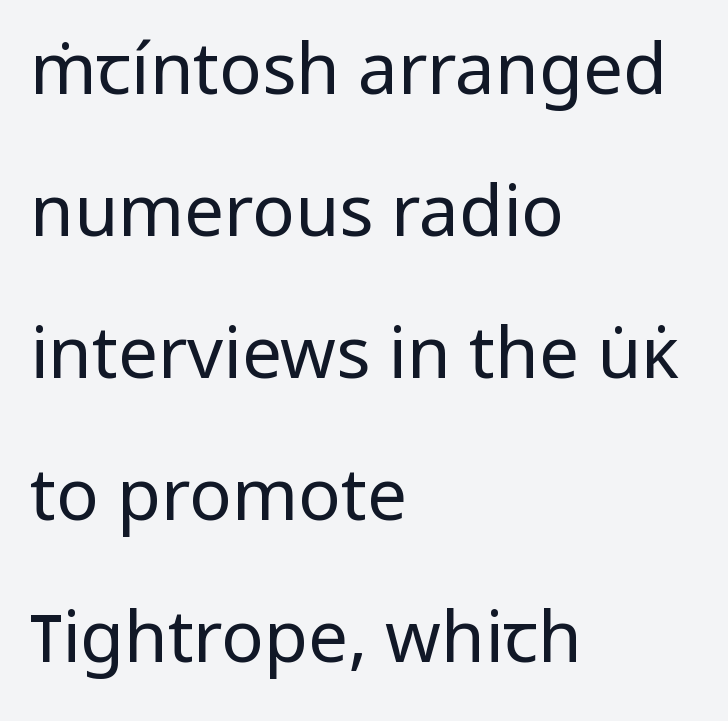
Q: Is the text bold? A: No.
Q: Is the text italic (slanted)? A: No, it is upright.
Q: Is the typeface a serif or a sans-serif typeface? A: Sans-serif.
Q: Is the text underlined? A: No.
Q: How is the paragraph aligned? A: Left-aligned.
Q: Is the spacing between letters normal or unusually wide? A: Normal.
Q: Is the spacing between lines tight, normal or loose? A: Loose.
Q: Width (condensed, normal, or wide)? A: Normal.
Q: Stroke contrast? A: Low.
Q: x-height? A: Medium.
Q: Monospaced? A: No.
